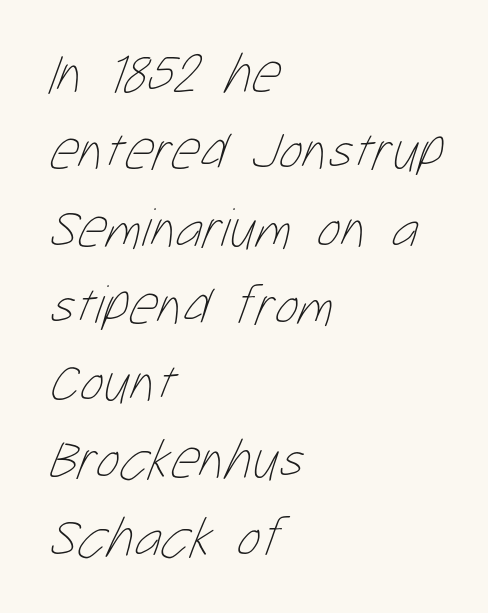
{"bold": "no", "weight": "thin", "width": "condensed", "stroke_contrast": "low", "x_height": "medium", "monospaced": "no", "underline": "no", "align": "left", "line_spacing": "normal", "line_spacing_ratio": 1.38, "letter_spacing": "normal", "letter_spacing_em": 0.0, "glyph_px": 56}
